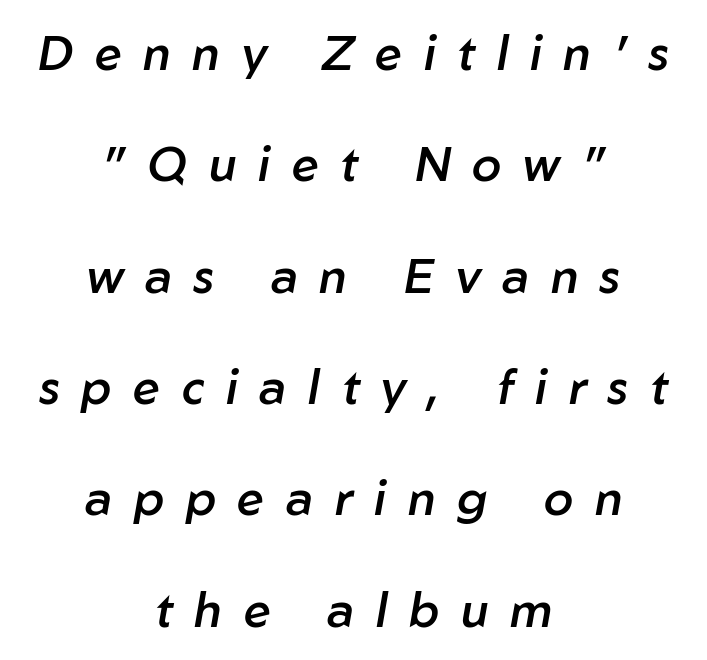
{"italic": "yes", "lean": "right", "slant_degrees": 10, "bold": "semi", "weight": "semibold", "width": "normal", "stroke_contrast": "low", "x_height": "medium", "monospaced": "no", "underline": "no", "align": "center", "line_spacing": "loose", "line_spacing_ratio": 2.32, "letter_spacing": "wide", "letter_spacing_em": 0.45, "glyph_px": 48}
